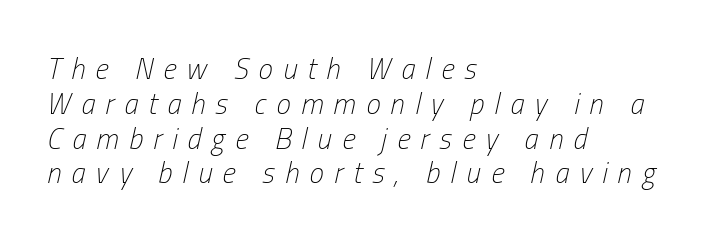
Vertical stems look standard width or narrower in stroke. The line texture is sparse and dotted thanks to wide tracking. These lines stack with their left ends in a neat column. The text carries the slant typical of an italic or oblique font. The face used here is proportionally spaced, like ordinary book or web type. Beneath every word, the page is bare.
